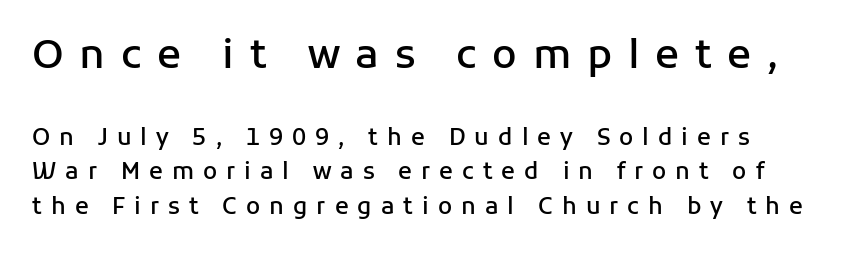
The image shows 40 px semibold sans-serif type, upright; set left-aligned, normal line spacing (1.5x), unusually wide letter spacing (+0.39 em), not underlined; the first (top) block is 1.74x larger; low stroke contrast and a medium x-height.
